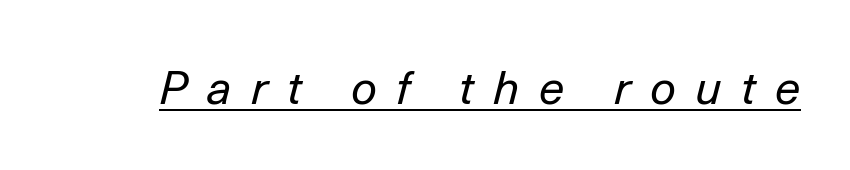
{"italic": "yes", "lean": "right", "slant_degrees": 14, "bold": "no", "weight": "regular", "width": "normal", "stroke_contrast": "low", "x_height": "medium", "monospaced": "no", "underline": "yes", "letter_spacing": "wide", "letter_spacing_em": 0.42, "glyph_px": 46}
